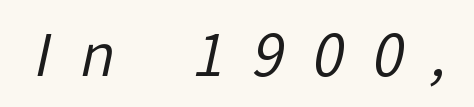
Unbolded letterforms with no extra heft. These lines are rendered in a variable-pitch font. Students, note that the glyphs here are deliberately spaced far apart. The rendering shows plain stroke endings on the letterforms — a sans-serif design.
